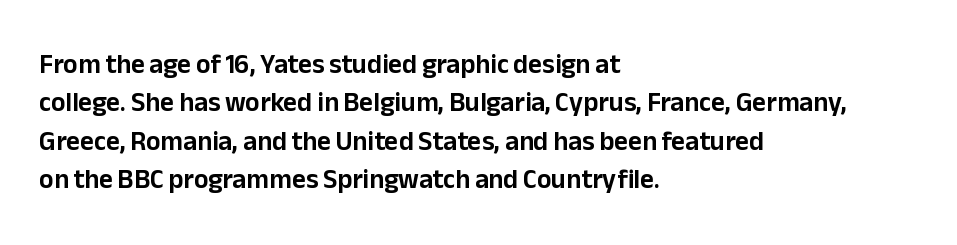
{"italic": "no", "underline": "no", "align": "left", "line_spacing": "normal", "line_spacing_ratio": 1.42, "letter_spacing": "normal", "letter_spacing_em": 0.0, "glyph_px": 27}
